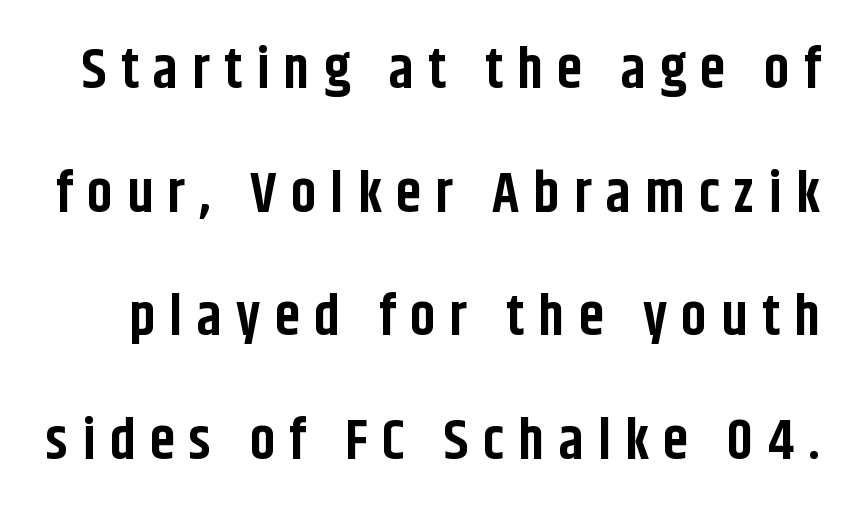
The space beneath each line is pristine and unruled. Is there much room between lines? Yes — plenty of vertical air separates them. The designer went with a sans here, leaving each stem footless. No italicization has been applied; the sample stays upright. The font is running at its bold setting.
